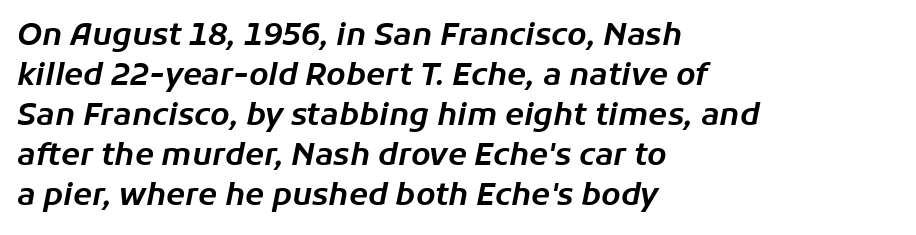
{"italic": "yes", "lean": "right", "slant_degrees": 11, "width": "normal", "stroke_contrast": "low", "x_height": "medium", "monospaced": "no", "underline": "no", "align": "left", "line_spacing": "normal", "line_spacing_ratio": 1.29, "letter_spacing": "normal", "letter_spacing_em": 0.0, "glyph_px": 31}
